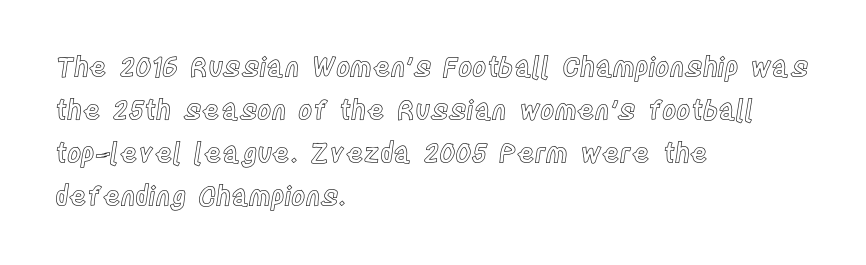
The image shows 27 px text type; set left-aligned, normal line spacing (1.59x), normal letter spacing, not underlined.
